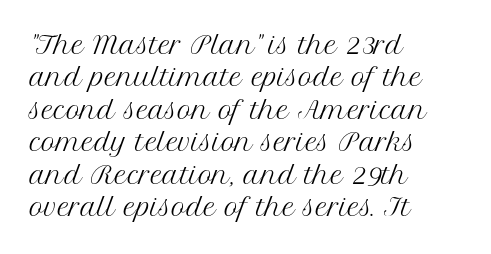
The image shows 24 px text type; set left-aligned, normal line spacing (1.35x), normal letter spacing, not underlined.
